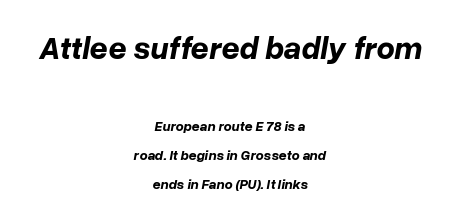
Q: Is the text bold? A: Yes.
Q: Is the text italic (slanted)? A: Yes, it leans right by about 10 degrees.
Q: Is the text underlined? A: No.
Q: How is the paragraph aligned? A: Centered.
Q: Is the spacing between letters normal or unusually wide? A: Normal.
Q: Is the spacing between lines tight, normal or loose? A: Loose.
Q: Which block of text is set in a larger size, the first (top) or the second (bottom)? A: The first (top) one.
Q: Width (condensed, normal, or wide)? A: Normal.
Q: Stroke contrast? A: Low.
Q: x-height? A: Medium.
Q: Monospaced? A: No.
